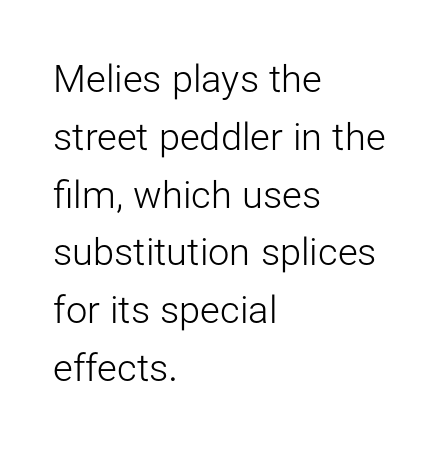
The image shows 38 px light sans-serif type, upright; set left-aligned, normal line spacing (1.52x), normal letter spacing, not underlined; low stroke contrast and a medium x-height.
